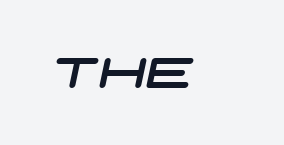
Inter-character spacing is left at the font's built-in metrics. This rendering employs a face without finishing strokes, i.e., a sans-serif. A clean baseline with only descenders dipping below it.
